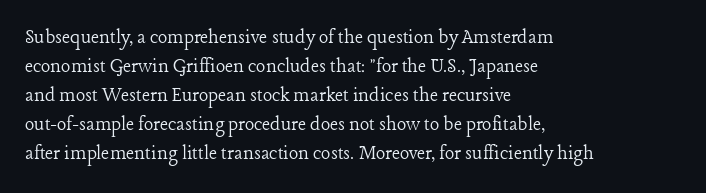
Q: Is the text bold? A: No.
Q: Is the text italic (slanted)? A: No, it is upright.
Q: Is the text underlined? A: No.
Q: How is the paragraph aligned? A: Left-aligned.
Q: Is the spacing between letters normal or unusually wide? A: Normal.
Q: Is the spacing between lines tight, normal or loose? A: Normal.
